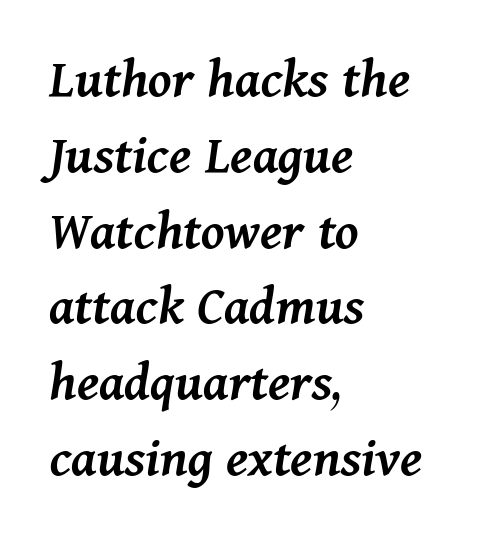
Q: Is the text bold? A: Semi-bold.
Q: Is the text italic (slanted)? A: Yes, it leans right by about 11 degrees.
Q: Is the text underlined? A: No.
Q: How is the paragraph aligned? A: Left-aligned.
Q: Is the spacing between letters normal or unusually wide? A: Normal.
Q: Is the spacing between lines tight, normal or loose? A: Normal.
Q: Width (condensed, normal, or wide)? A: Normal.
Q: Stroke contrast? A: Medium.
Q: x-height? A: Medium.
Q: Monospaced? A: No.
